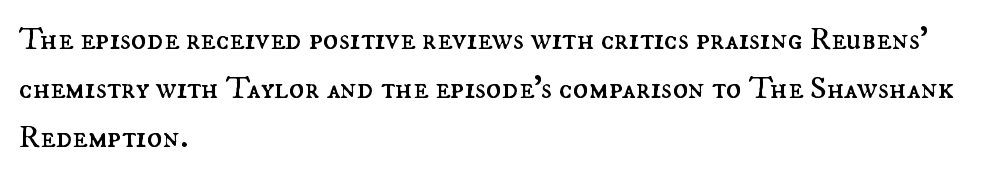
Q: Is the text bold? A: No.
Q: Is the text italic (slanted)? A: No, it is upright.
Q: Is the text underlined? A: No.
Q: How is the paragraph aligned? A: Left-aligned.
Q: Is the spacing between letters normal or unusually wide? A: Normal.
Q: Is the spacing between lines tight, normal or loose? A: Normal.
Q: Width (condensed, normal, or wide)? A: Normal.
Q: Stroke contrast? A: Medium.
Q: x-height? A: Small.
Q: Monospaced? A: No.
